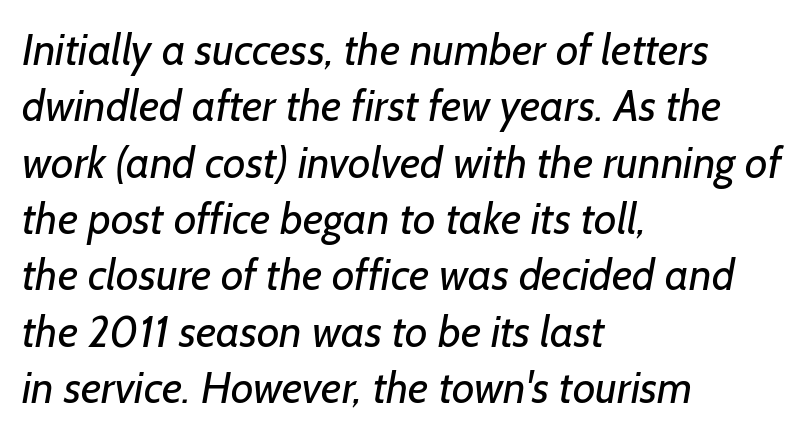
The image shows 44 px regular-weight sans-serif type; set left-aligned, normal line spacing (1.28x), normal letter spacing, not underlined; low stroke contrast and a medium x-height.
